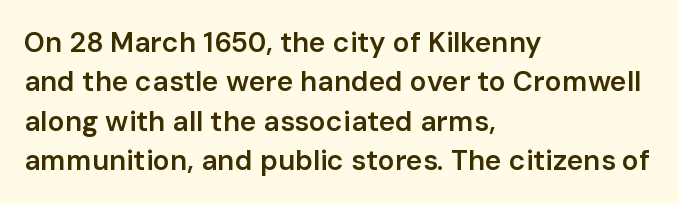
The image shows 28 px semibold sans-serif type, upright; set left-aligned, normal line spacing (1.41x), normal letter spacing, not underlined; low stroke contrast and a medium x-height.
